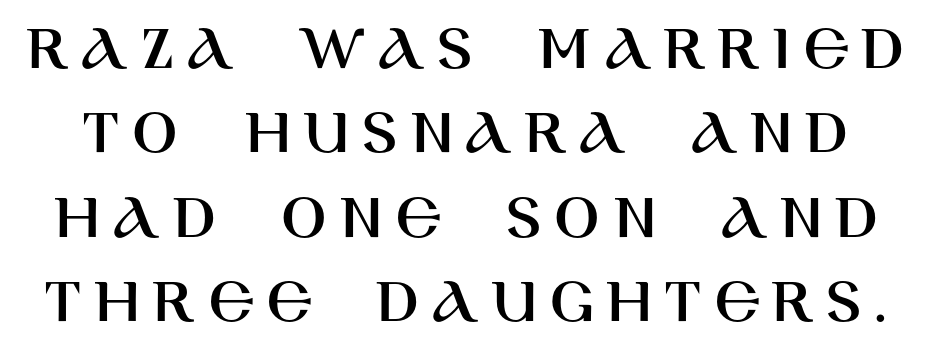
The image shows 67 px sans-serif type, upright; set normal line spacing (1.26x), not underlined; high stroke contrast and a large x-height.
